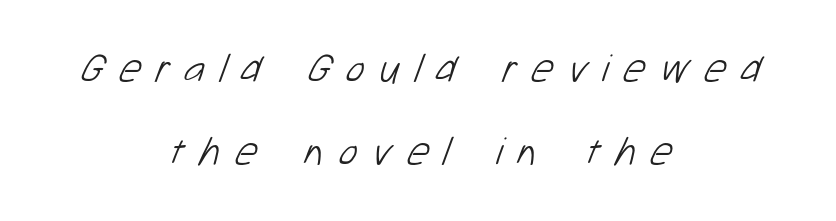
{"serif": "no", "bold": "no", "weight": "light", "width": "normal", "stroke_contrast": "low", "x_height": "medium", "monospaced": "no", "underline": "no", "align": "center", "line_spacing": "loose", "line_spacing_ratio": 2.07, "letter_spacing": "wide", "letter_spacing_em": 0.36, "glyph_px": 40}
